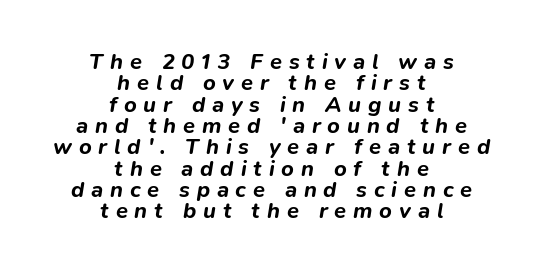
The image shows 22 px bold type, italic (leaning right); set centered, tight line spacing (0.97x), unusually wide letter spacing (+0.31 em), not underlined.
